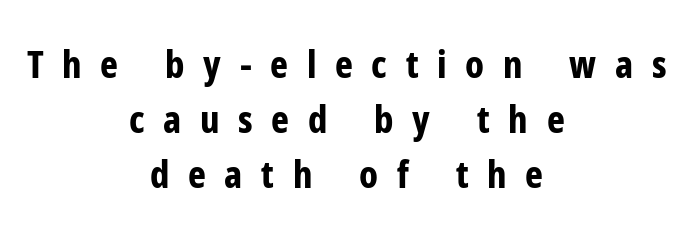
The image shows 38 px bold, condensed sans-serif type, upright; set centered, normal line spacing (1.45x), unusually wide letter spacing (+0.49 em), not underlined; low stroke contrast and a medium x-height.
